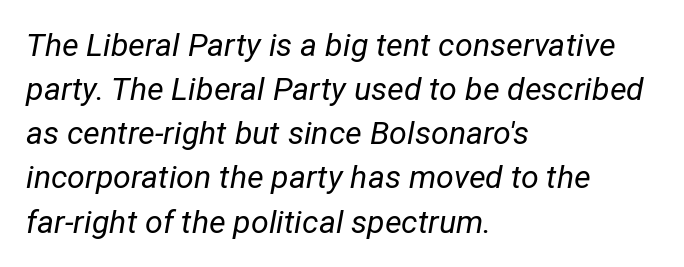
A typesetter would call this proportional, since set widths differ per character. Does extra space separate the letters? No, they use regular spacing. Notice how descenders clear the ascenders below comfortably — that's standard leading. Counters stay open thanks to moderate or lighter strokes. Nobody drew a line under any word here.
